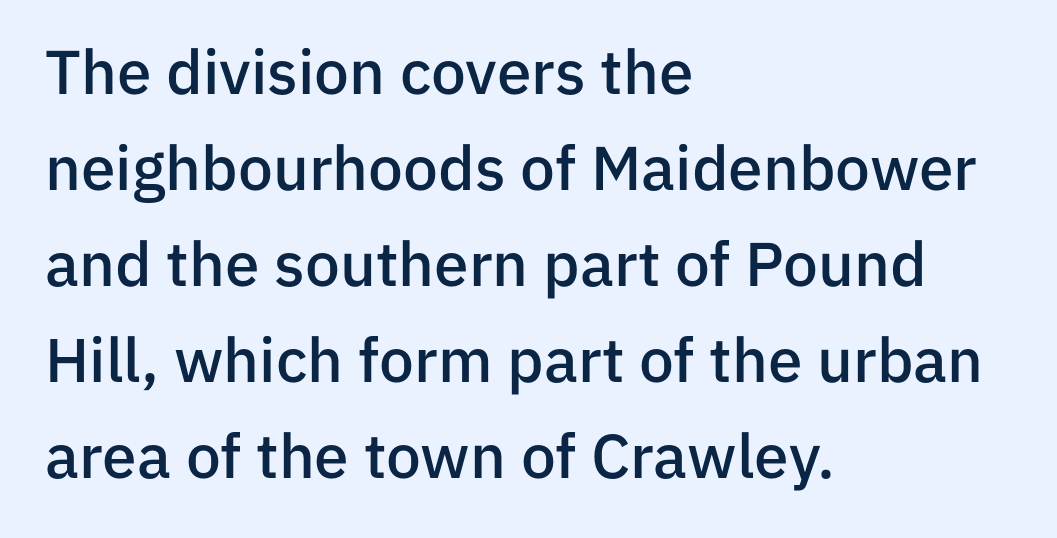
The image shows 62 px semibold sans-serif type, upright; set left-aligned, normal line spacing (1.55x), normal letter spacing, not underlined; low stroke contrast and a medium x-height.
